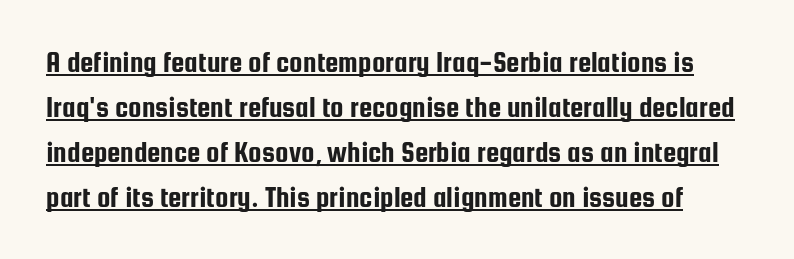
The line texture is even and compact thanks to regular tracking. The type family on display is of the sans-serif kind. This is underlined copy, the kind a proofreader might mark for attention. Is there much room between lines? A standard amount, neither cramped nor airy.
